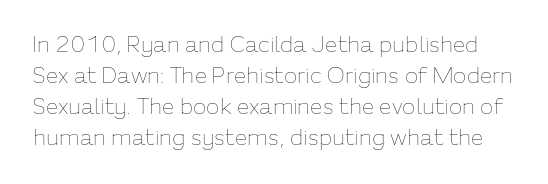
The image shows 22 px text type, upright; set normal line spacing (1.41x), normal letter spacing, not underlined.
